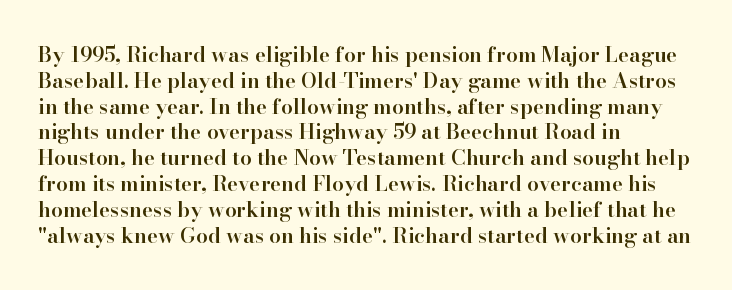
Q: Is the text bold? A: Semi-bold.
Q: Is the text italic (slanted)? A: No, it is upright.
Q: Is the text underlined? A: No.
Q: How is the paragraph aligned? A: Left-aligned.
Q: Is the spacing between letters normal or unusually wide? A: Normal.
